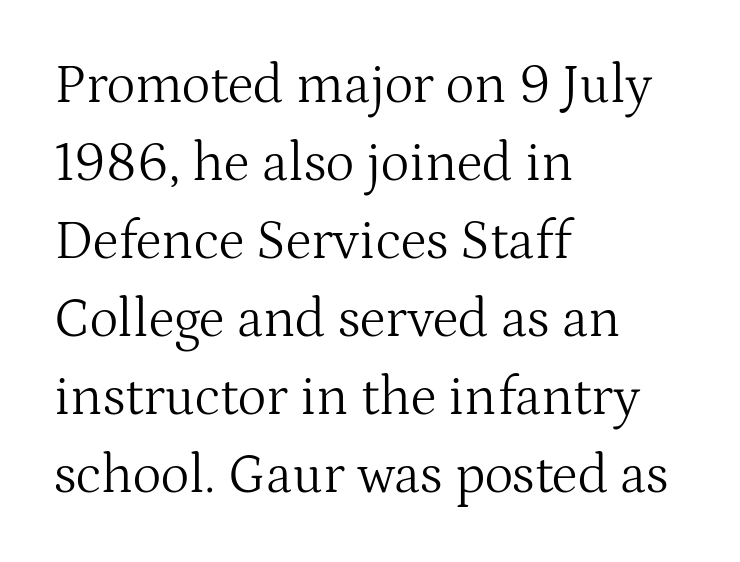
Is this a heavy cut? Hardly; it is regular or lighter. Horizontally, the lines are justified to the leading edge only. Upright lettering throughout. Spacing verdict: proportional, widths tailored to each character. Tracking here is standard; glyphs follow each other at the usual distance.
